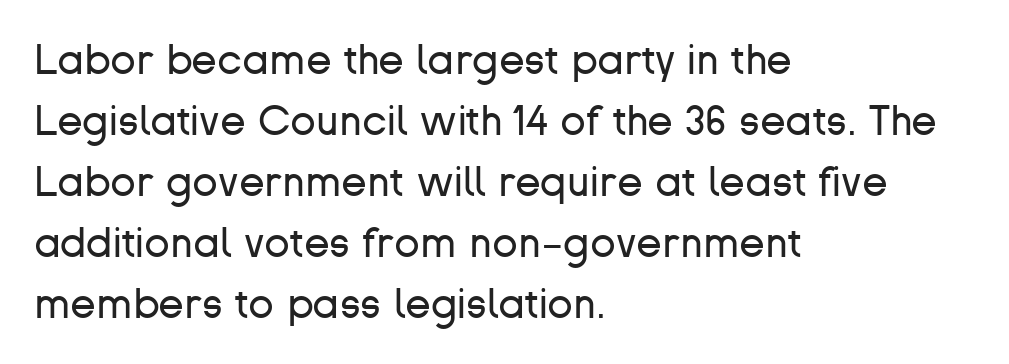
Q: Is the text bold? A: No.
Q: Is the text italic (slanted)? A: No, it is upright.
Q: Is the typeface a serif or a sans-serif typeface? A: Sans-serif.
Q: Is the text underlined? A: No.
Q: How is the paragraph aligned? A: Left-aligned.
Q: Is the spacing between letters normal or unusually wide? A: Normal.
Q: Is the spacing between lines tight, normal or loose? A: Normal.
Q: Width (condensed, normal, or wide)? A: Normal.
Q: Stroke contrast? A: Low.
Q: x-height? A: Medium.
Q: Monospaced? A: No.
